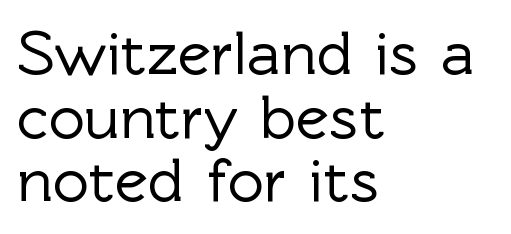
Q: Is the text italic (slanted)? A: No, it is upright.
Q: Is the typeface a serif or a sans-serif typeface? A: Sans-serif.
Q: Is the text underlined? A: No.
Q: How is the paragraph aligned? A: Left-aligned.
Q: Is the spacing between letters normal or unusually wide? A: Normal.
Q: Is the spacing between lines tight, normal or loose? A: Tight.
Q: Width (condensed, normal, or wide)? A: Normal.
Q: x-height? A: Medium.
Q: Monospaced? A: No.
